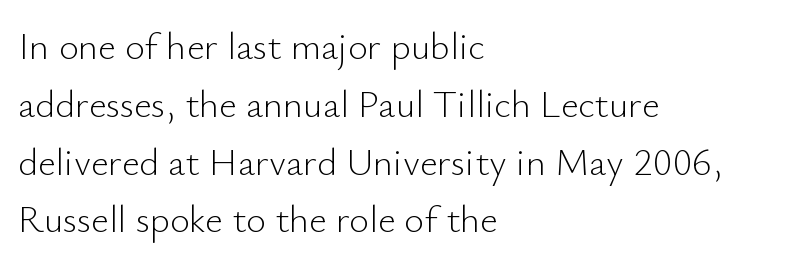
The typesetting does not lean heavy: it is not bold. The paragraph has a hard left edge and a soft right edge. Serifs: no, the terminals of the letterforms are clean. Style check: upright. Anything drawn beneath the words? Only blank space. Proportional: the letters do not fall into vertical columns.
